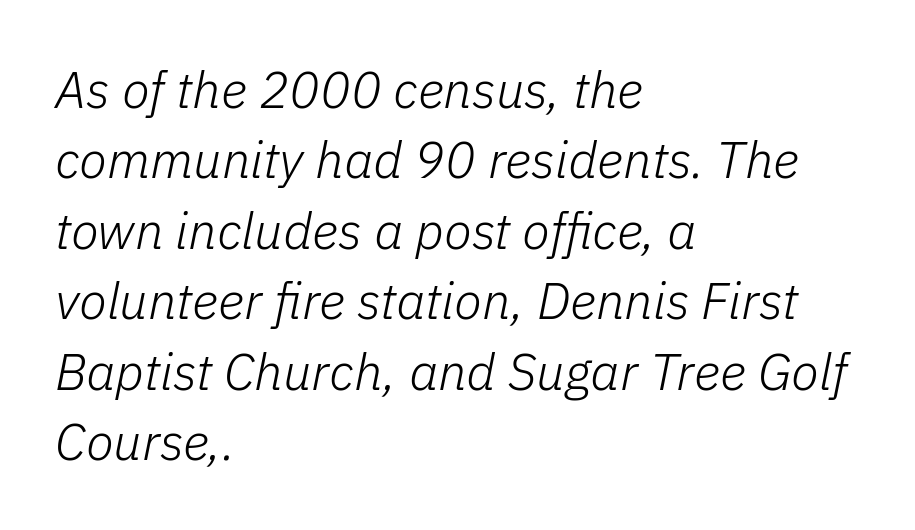
The gap between lines stays unmarked. The vertical gap from one line to the next is medium. Which margin do the lines hug? The left one — the right edge is uneven. Compared with typical body copy, the letter spacing here is the same. The font's italic variant was chosen for this text.
